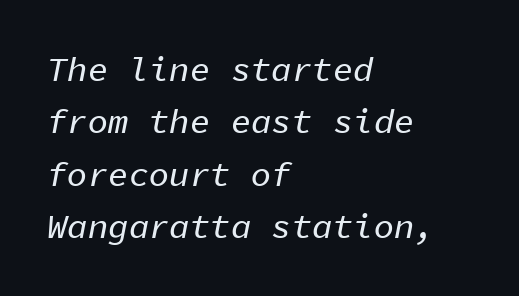
The vertical gap from one line to the next is medium. Has an underline been added? It has not. Letter spacing: default. Does the copy run flush right? No — it runs flush left. Here the designer chose a console-style face with uniform glyph widths.
